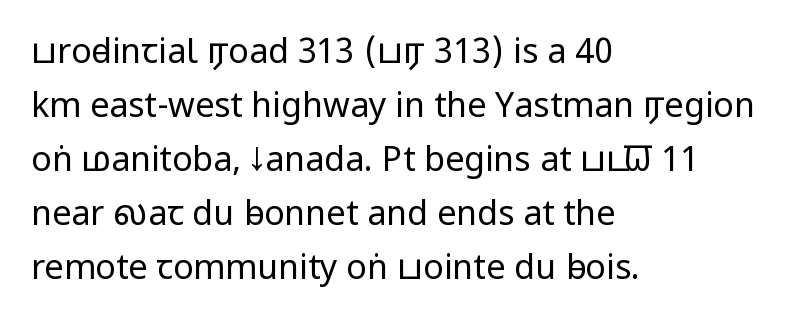
Q: Is the text bold? A: No.
Q: Is the text italic (slanted)? A: No, it is upright.
Q: Is the typeface a serif or a sans-serif typeface? A: Sans-serif.
Q: Is the text underlined? A: No.
Q: How is the paragraph aligned? A: Left-aligned.
Q: Is the spacing between letters normal or unusually wide? A: Normal.
Q: Is the spacing between lines tight, normal or loose? A: Normal.
Q: Width (condensed, normal, or wide)? A: Condensed.
Q: Stroke contrast? A: Low.
Q: x-height? A: Large.
Q: Monospaced? A: No.
